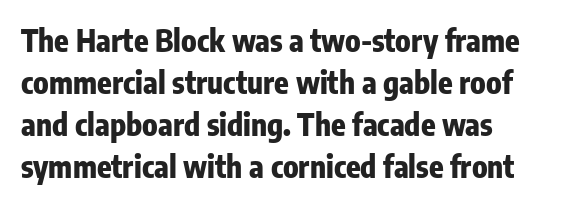
{"serif": "no", "italic": "no", "bold": "yes", "weight": "heavy", "width": "condensed", "stroke_contrast": "low", "x_height": "medium", "monospaced": "no", "underline": "no", "align": "left", "line_spacing": "normal", "line_spacing_ratio": 1.4, "letter_spacing": "normal", "letter_spacing_em": 0.0, "glyph_px": 30}
